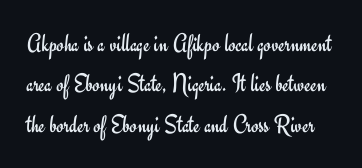
Q: Is the text bold? A: No.
Q: Is the text italic (slanted)? A: Yes.
Q: Is the text underlined? A: No.
Q: Is the spacing between letters normal or unusually wide? A: Normal.
Q: Is the spacing between lines tight, normal or loose? A: Normal.
